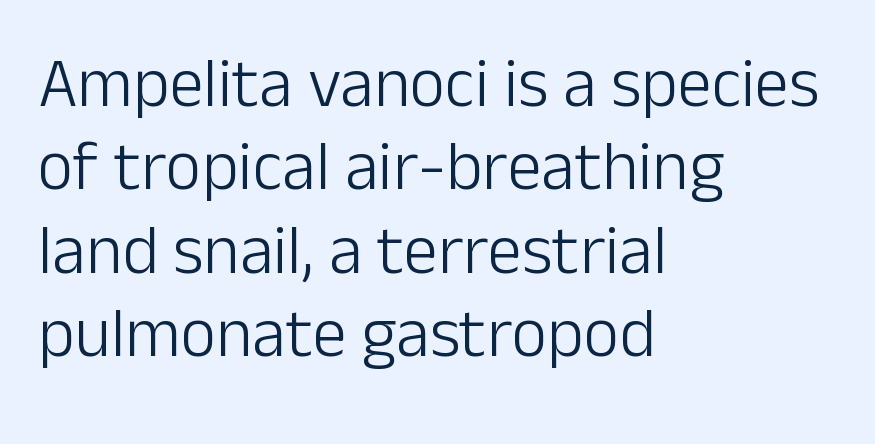
Q: Is the text bold? A: No.
Q: Is the text italic (slanted)? A: No, it is upright.
Q: Is the typeface a serif or a sans-serif typeface? A: Sans-serif.
Q: Is the text underlined? A: No.
Q: How is the paragraph aligned? A: Left-aligned.
Q: Is the spacing between letters normal or unusually wide? A: Normal.
Q: Width (condensed, normal, or wide)? A: Normal.
Q: Stroke contrast? A: Low.
Q: x-height? A: Medium.
Q: Monospaced? A: No.
